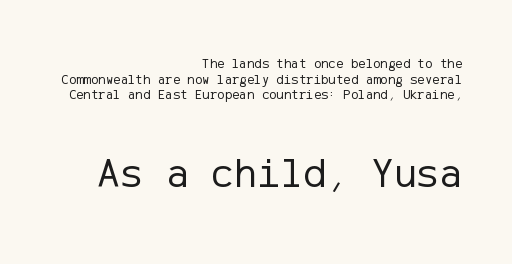
A bare baseline throughout the passage. Upright lettering throughout. Reading down the block, your eye finds every line finishing at a fixed right position. Compare the two chunks: the lower has the greater cap height. The glyphs in this specimen are sans serif. Standard letterfit; no display-style spreading of the glyphs.
